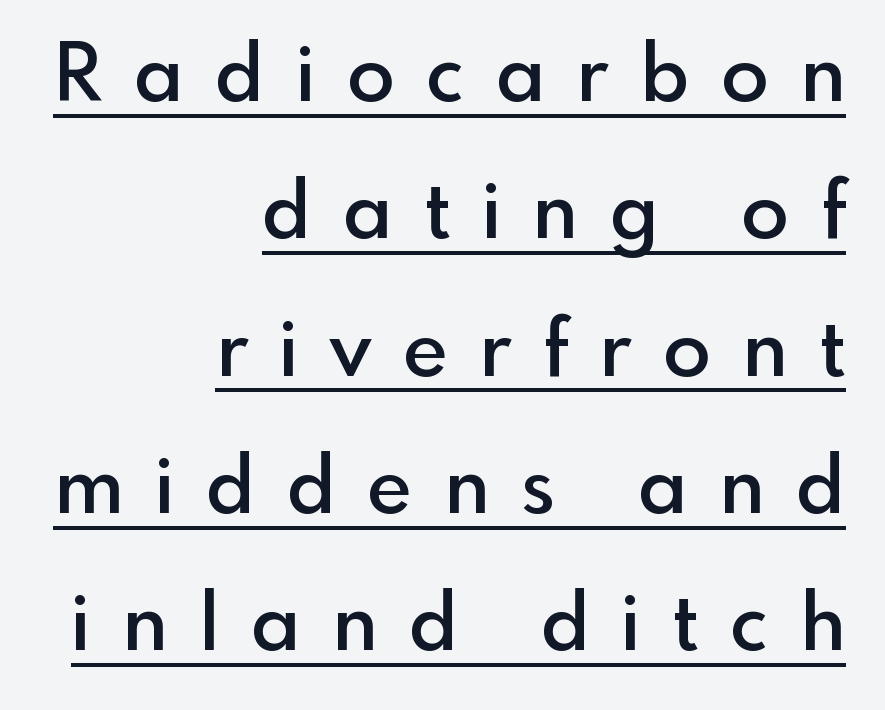
The typography opts for an upright posture over an oblique one. The strokes are fattened partway — semibold, not bold. The face used here appears with an underline applied. These lines have a slow, spaced-out rhythm from letter to letter.
